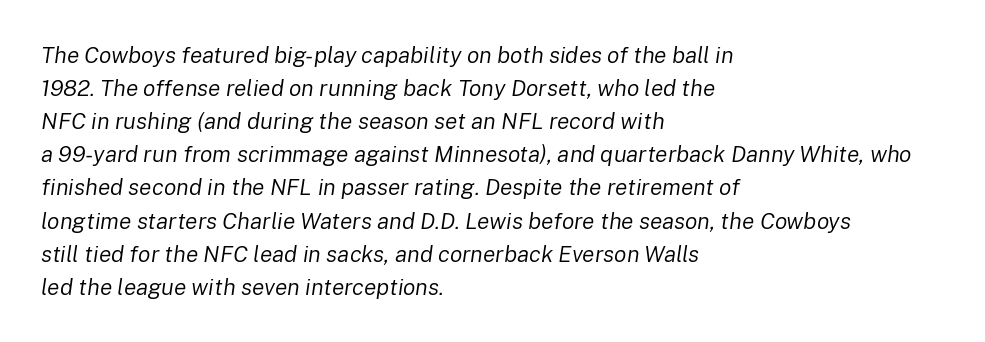
Q: Is the text bold? A: No.
Q: Is the text italic (slanted)? A: Yes, it leans right by about 8 degrees.
Q: Is the text underlined? A: No.
Q: How is the paragraph aligned? A: Left-aligned.
Q: Is the spacing between letters normal or unusually wide? A: Normal.
Q: Is the spacing between lines tight, normal or loose? A: Normal.
